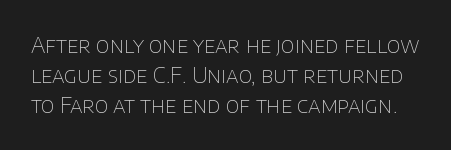
Characters follow at the spacing the type designer built in. A bare baseline throughout the passage. Quick note: not italic, upright. The block of text has a typical density, with ordinary space between rows.
